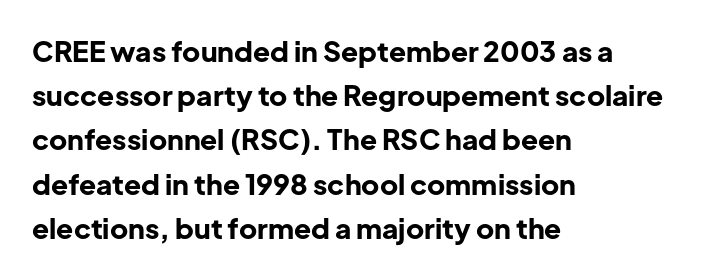
The font is running at its bold setting. Posture: upright roman. The vertical gap from one line to the next is medium. Observe the absence of serifs on each vertical stroke in this sample. These lines are rendered in a variable-pitch font.
